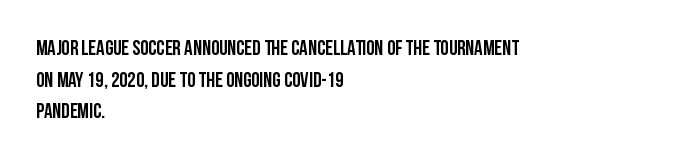
The image shows 21 px text type, upright; set left-aligned, normal line spacing (1.51x), normal letter spacing, not underlined.
